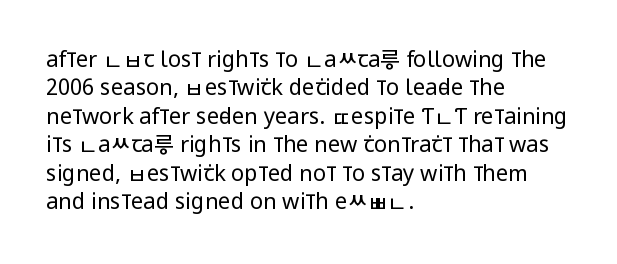
Q: Is the text bold? A: No.
Q: Is the text italic (slanted)? A: No, it is upright.
Q: Is the text underlined? A: No.
Q: How is the paragraph aligned? A: Left-aligned.
Q: Is the spacing between letters normal or unusually wide? A: Normal.
Q: Is the spacing between lines tight, normal or loose? A: Normal.
